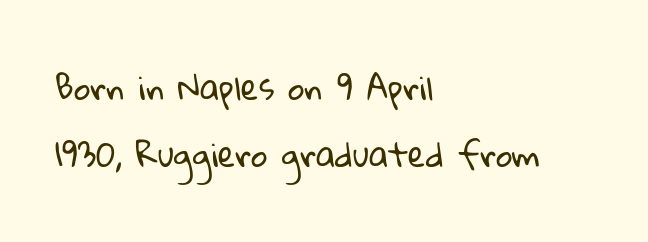
The foot of each line stays bare and open. The rag falls on the right side of this text block. A quiet, ordinary-to-light weight characterises the typeface. Whoever set this chose breathing room over compactness in the vertical rhythm. Observe the ordinary spacing: letters are neighbours, not strangers. Proportional: the letters do not fall into vertical columns.
